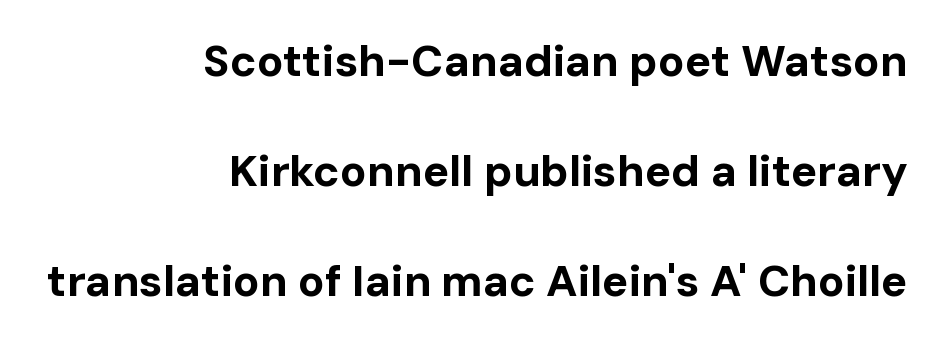
Q: Is the text bold? A: Yes.
Q: Is the text italic (slanted)? A: No, it is upright.
Q: Is the typeface a serif or a sans-serif typeface? A: Sans-serif.
Q: Is the text underlined? A: No.
Q: How is the paragraph aligned? A: Right-aligned.
Q: Is the spacing between letters normal or unusually wide? A: Normal.
Q: Is the spacing between lines tight, normal or loose? A: Loose.
Q: Width (condensed, normal, or wide)? A: Normal.
Q: Stroke contrast? A: Low.
Q: x-height? A: Medium.
Q: Monospaced? A: No.
